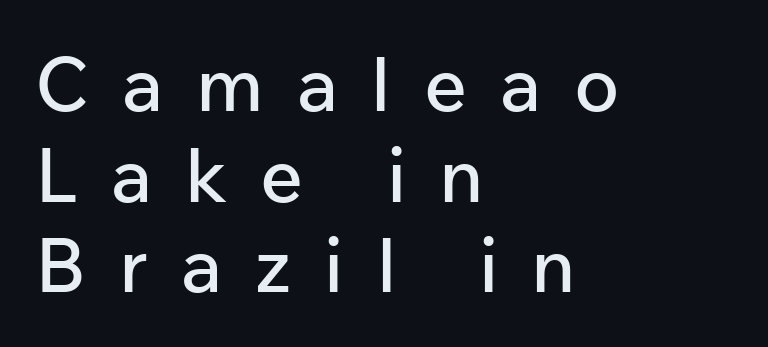
{"serif": "no", "italic": "no", "width": "normal", "stroke_contrast": "low", "x_height": "medium", "monospaced": "no", "underline": "no", "align": "left", "line_spacing_ratio": 1.21, "letter_spacing": "wide", "letter_spacing_em": 0.44, "glyph_px": 75}
